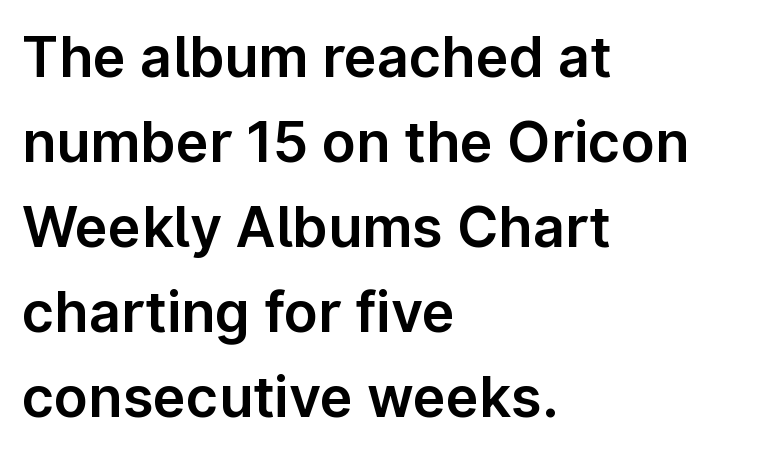
Nobody touched the tracking dial on this one. The font's upright variant was chosen for this text. Layout note: lines flush left. Each letter keeps its own natural width here, so spacing adapts to shape. Vertically, the passage feels balanced, rows spaced as you'd expect. Nothing sits at the stroke ends, so this counts as sans-serif.
